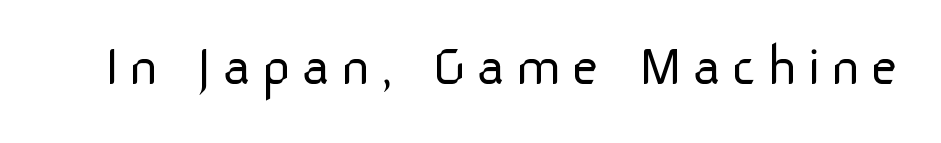
{"serif": "no", "italic": "no", "bold": "no", "weight": "light", "width": "normal", "stroke_contrast": "low", "x_height": "medium", "monospaced": "no", "underline": "no", "glyph_px": 60}
